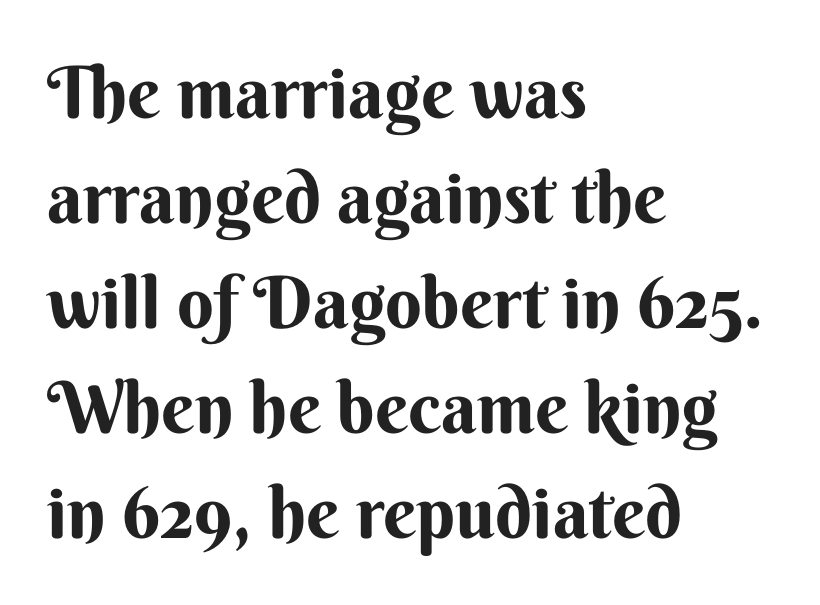
{"serif": "no", "italic": "no", "bold": "yes", "weight": "bold", "width": "normal", "stroke_contrast": "medium", "x_height": "small", "monospaced": "no", "underline": "no", "align": "left", "line_spacing": "normal", "line_spacing_ratio": 1.46, "letter_spacing": "normal", "letter_spacing_em": 0.0, "glyph_px": 72}
